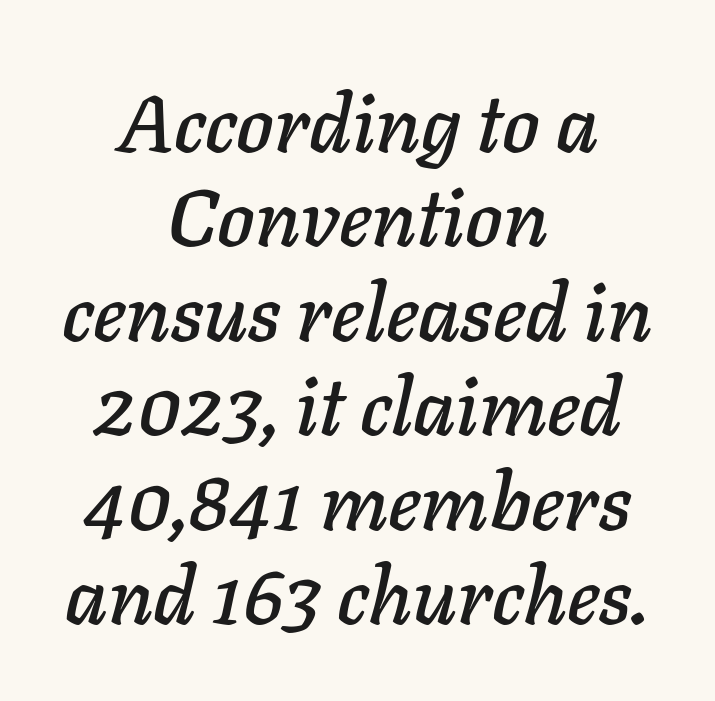
Letter spacing: default. Lines of text with bare space underneath. The face used here is proportionally spaced, like ordinary book or web type. Notice how the passage keeps no hard edge, just a central spine.
